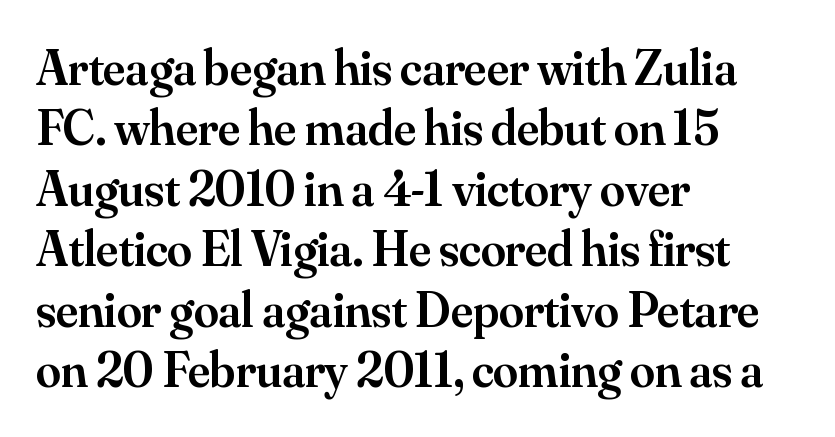
The image shows 50 px semibold serif type, upright; set left-aligned, line spacing 1.21x, normal letter spacing, not underlined; medium stroke contrast and a small x-height.
